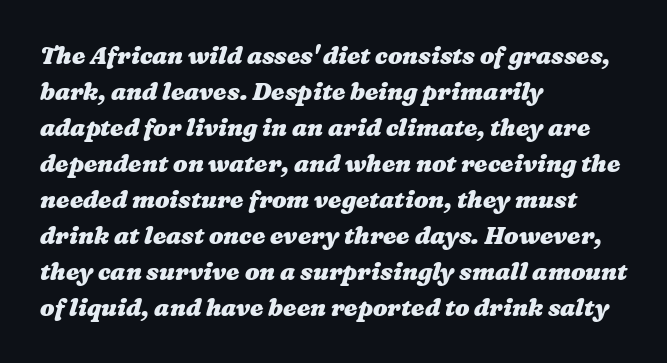
Letter spacing: default. A bare baseline throughout the passage. Each new line begins a customary step beneath the previous one. Which margin do the lines hug? The left one — the right edge is uneven.
